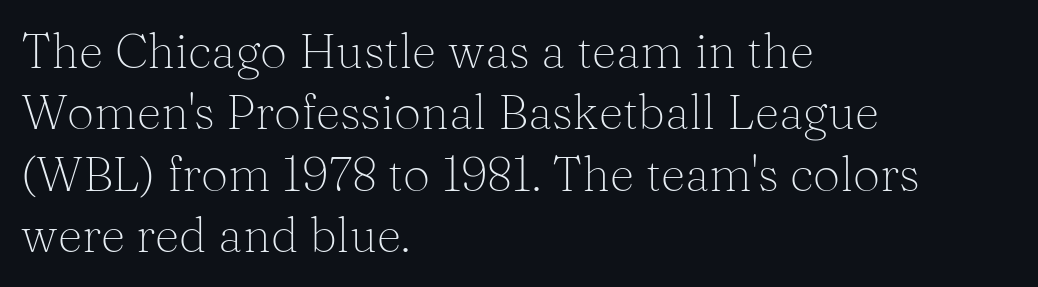
The image shows 48 px light serif type, upright; set left-aligned, normal line spacing (1.28x), normal letter spacing, not underlined; medium stroke contrast and a medium x-height.
